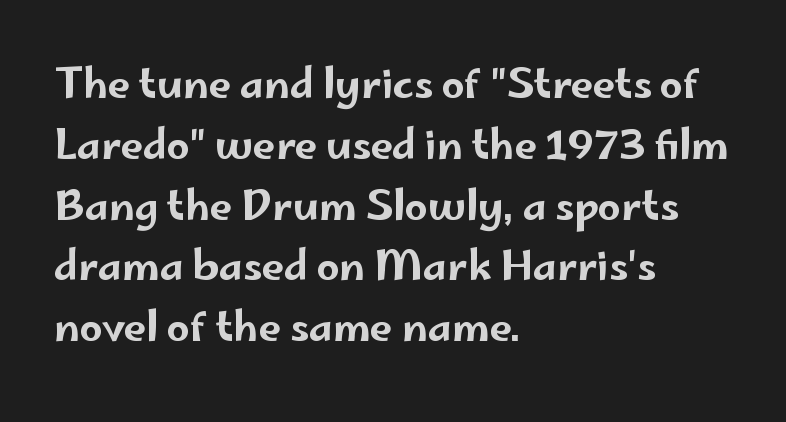
Q: Is the text italic (slanted)? A: No, it is upright.
Q: Is the typeface a serif or a sans-serif typeface? A: Sans-serif.
Q: Is the text underlined? A: No.
Q: How is the paragraph aligned? A: Left-aligned.
Q: Is the spacing between letters normal or unusually wide? A: Normal.
Q: Is the spacing between lines tight, normal or loose? A: Normal.
Q: Width (condensed, normal, or wide)? A: Wide.
Q: Stroke contrast? A: Low.
Q: x-height? A: Small.
Q: Monospaced? A: No.
